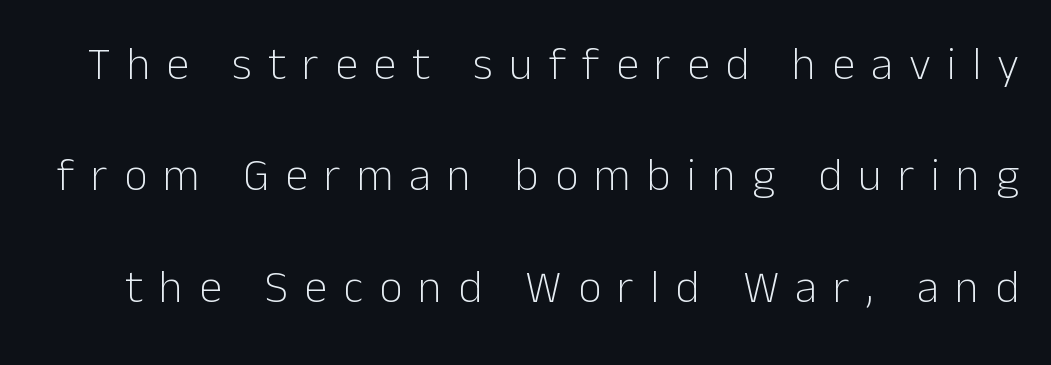
{"serif": "no", "italic": "no", "bold": "no", "weight": "light", "width": "normal", "stroke_contrast": "low", "x_height": "medium", "monospaced": "no", "underline": "no", "line_spacing": "loose", "line_spacing_ratio": 2.42, "letter_spacing": "wide", "letter_spacing_em": 0.35, "glyph_px": 46}
